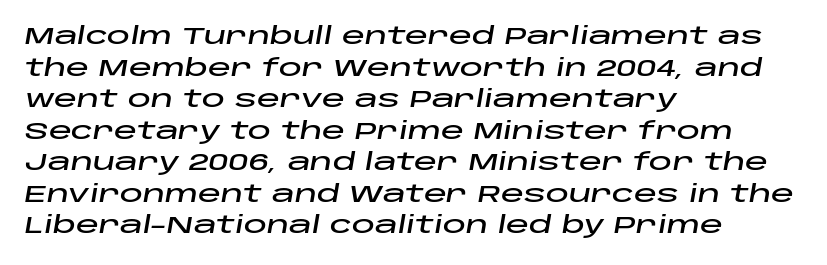
The image shows 23 px text type, italic (leaning right); set left-aligned, normal line spacing (1.37x), normal letter spacing, not underlined.
